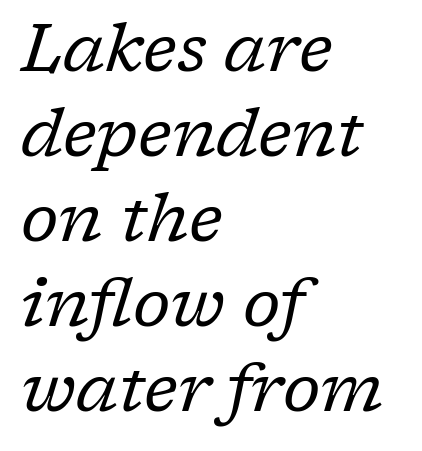
Look at the bottom of the vertical strokes: they flare into serifs here. Note the varied advance widths — an 'i' is clearly narrower than an 'm'. A typesetter would mark this as italic. This sample uses plain, unmodified letter spacing. Notice how descenders clear the ascenders below comfortably — that's standard leading. The rendering anchors every line to the left-hand side.
